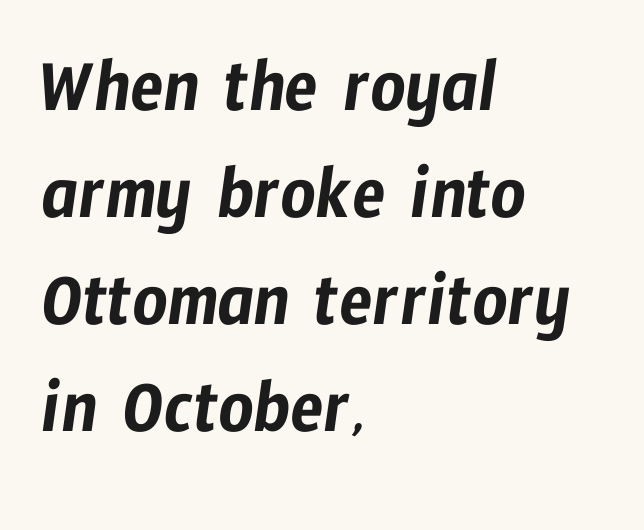
{"serif": "no", "width": "condensed", "stroke_contrast": "low", "x_height": "medium", "monospaced": "no", "underline": "no", "align": "left", "line_spacing": "normal", "line_spacing_ratio": 1.39, "letter_spacing": "normal", "letter_spacing_em": 0.0, "glyph_px": 77}
